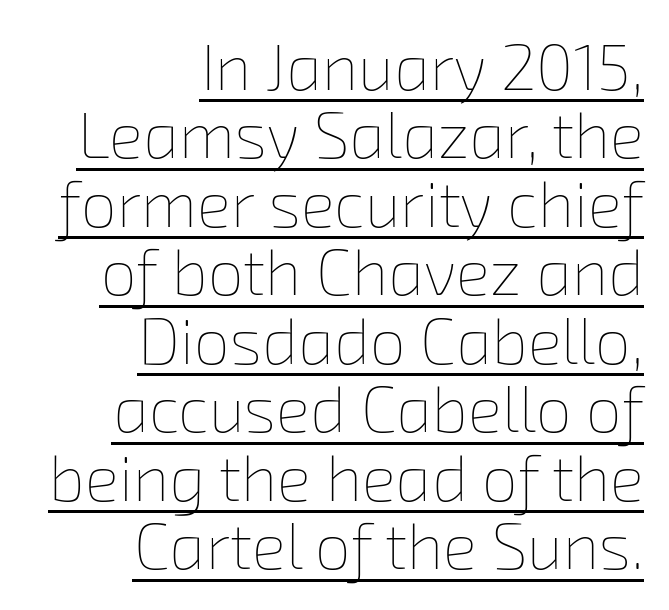
Closely set lines give the paragraph a compact silhouette. The lines in this sample share a right terminus and differ only in where they begin. These glyphs show unthickened strokes, regular width or finer. Inter-character spacing is left at the font's built-in metrics. These lines are rendered in a variable-pitch font. Has an underline been added? It has.
